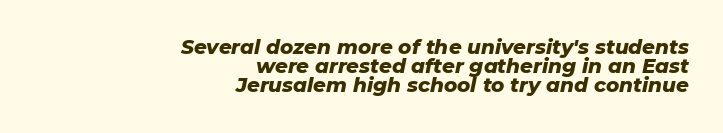
The image shows 20 px bold type, italic (leaning right); set right-aligned, tight line spacing (0.96x), normal letter spacing, not underlined.
